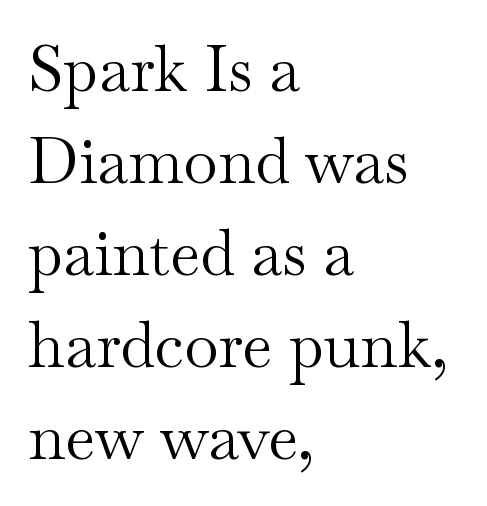
The specimen omits any rule beneath the text block's lines. Quick note: not italic, upright. Serifs: yes, visible at the terminals of the letterforms. These lines sit exactly where default settings would place them. The lines in this sample share a left origin and differ only in where they stop.
